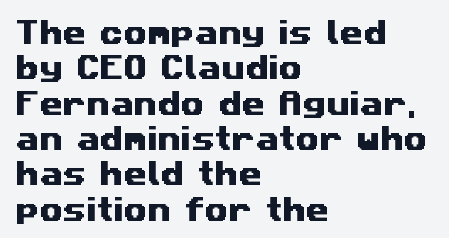
Q: Is the text underlined? A: No.
Q: How is the paragraph aligned? A: Left-aligned.
Q: Is the spacing between letters normal or unusually wide? A: Normal.
Q: Is the spacing between lines tight, normal or loose? A: Normal.
